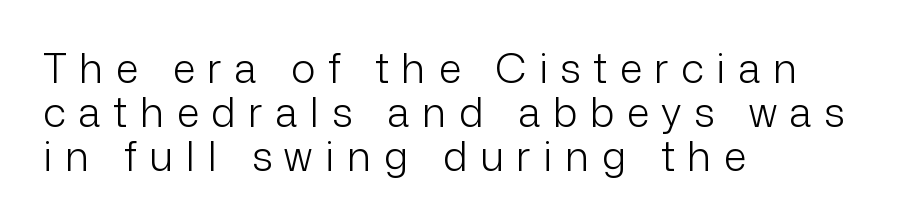
Q: Is the text bold? A: No.
Q: Is the text italic (slanted)? A: No, it is upright.
Q: Is the typeface a serif or a sans-serif typeface? A: Sans-serif.
Q: Is the text underlined? A: No.
Q: How is the paragraph aligned? A: Left-aligned.
Q: Is the spacing between letters normal or unusually wide? A: Unusually wide.
Q: Is the spacing between lines tight, normal or loose? A: Tight.
Q: Width (condensed, normal, or wide)? A: Normal.
Q: Stroke contrast? A: Low.
Q: x-height? A: Medium.
Q: Monospaced? A: No.
